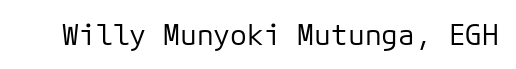
The image shows 28 px regular-weight sans-serif type, upright, monospaced; set normal letter spacing, not underlined; low stroke contrast and a medium x-height.
